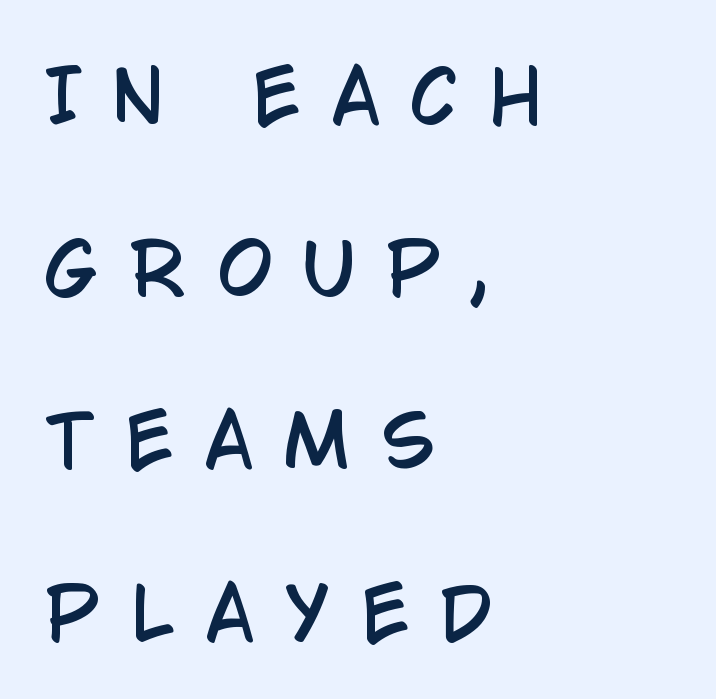
The image shows 70 px condensed sans-serif type, upright; set left-aligned, loose line spacing (2.46x), unusually wide letter spacing (+0.45 em), not underlined; low stroke contrast and a large x-height.
